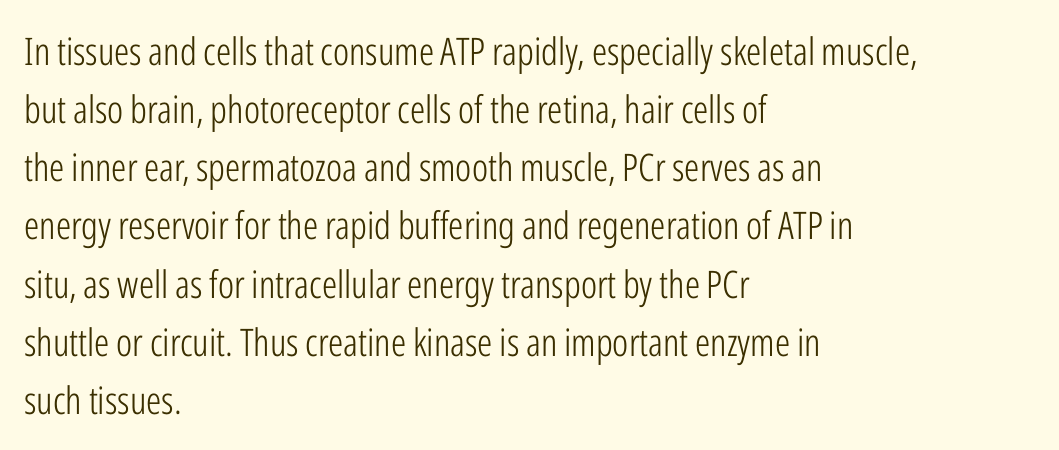
{"serif": "no", "italic": "no", "bold": "no", "weight": "light", "width": "condensed", "stroke_contrast": "low", "x_height": "medium", "monospaced": "no", "underline": "no", "align": "left", "line_spacing": "normal", "line_spacing_ratio": 1.53, "letter_spacing": "normal", "letter_spacing_em": 0.0, "glyph_px": 38}
